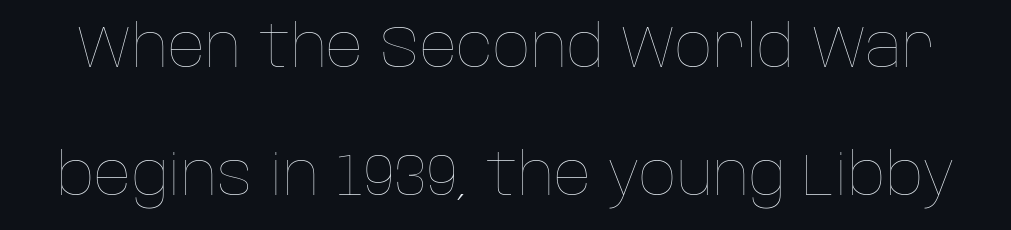
Q: Is the text bold? A: No.
Q: Is the text italic (slanted)? A: No, it is upright.
Q: Is the text underlined? A: No.
Q: Is the spacing between letters normal or unusually wide? A: Normal.
Q: Is the spacing between lines tight, normal or loose? A: Loose.
Q: Width (condensed, normal, or wide)? A: Normal.
Q: Stroke contrast? A: Low.
Q: x-height? A: Large.
Q: Monospaced? A: No.
